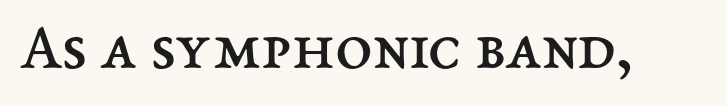
The image shows 67 px regular-weight type, upright; set normal letter spacing, not underlined; medium stroke contrast and a medium x-height.
